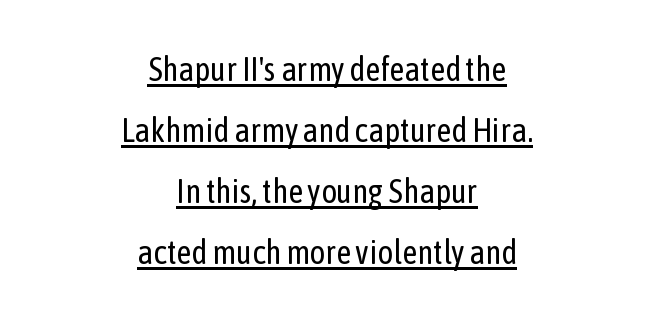
Q: Is the text bold? A: No.
Q: Is the text italic (slanted)? A: No, it is upright.
Q: Is the typeface a serif or a sans-serif typeface? A: Sans-serif.
Q: Is the text underlined? A: Yes.
Q: How is the paragraph aligned? A: Centered.
Q: Is the spacing between letters normal or unusually wide? A: Normal.
Q: Width (condensed, normal, or wide)? A: Condensed.
Q: Stroke contrast? A: Low.
Q: x-height? A: Medium.
Q: Monospaced? A: No.
